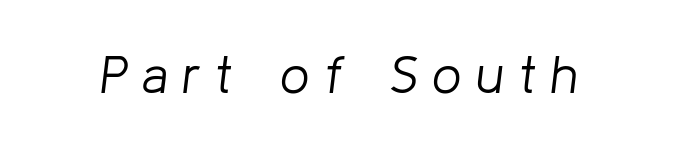
{"italic": "yes", "lean": "right", "slant_degrees": 8, "bold": "no", "weight": "light", "width": "normal", "stroke_contrast": "low", "x_height": "medium", "monospaced": "no", "underline": "no", "letter_spacing": "wide", "letter_spacing_em": 0.27, "glyph_px": 52}
